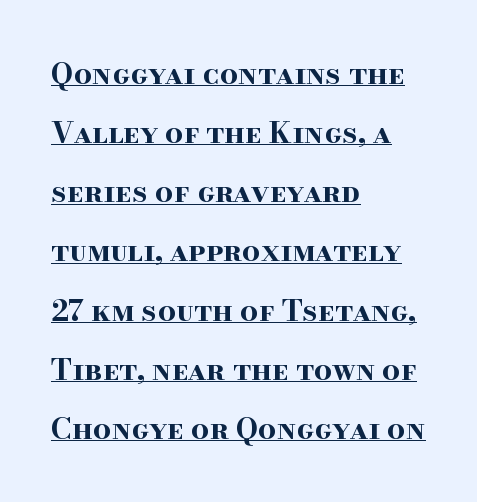
Q: Is the text bold? A: Yes.
Q: Is the text italic (slanted)? A: No, it is upright.
Q: Is the typeface a serif or a sans-serif typeface? A: Serif.
Q: Is the text underlined? A: Yes.
Q: How is the paragraph aligned? A: Left-aligned.
Q: Is the spacing between letters normal or unusually wide? A: Normal.
Q: Is the spacing between lines tight, normal or loose? A: Loose.
Q: Width (condensed, normal, or wide)? A: Wide.
Q: Stroke contrast? A: High.
Q: x-height? A: Small.
Q: Monospaced? A: No.
